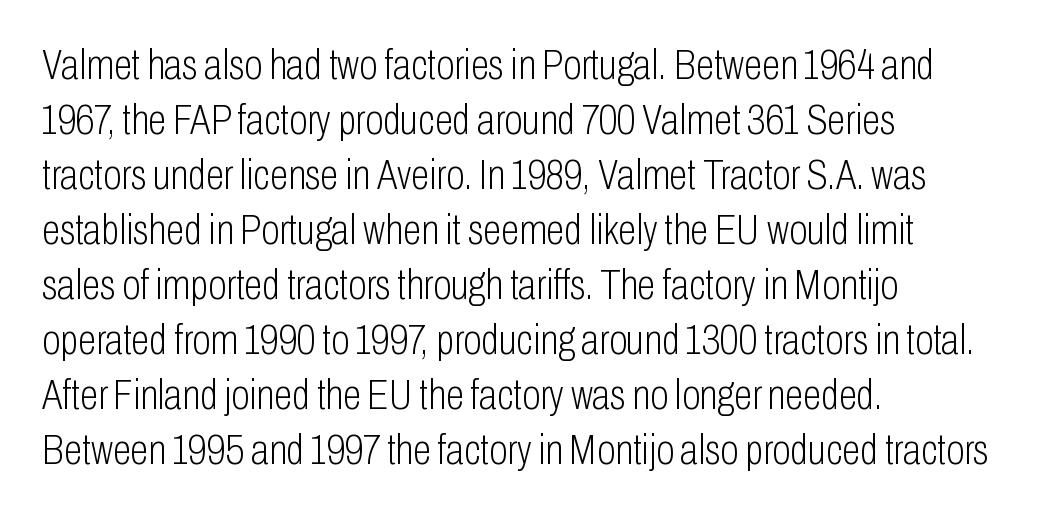
The image shows 42 px light, condensed sans-serif type, upright; set left-aligned, normal line spacing (1.31x), normal letter spacing, not underlined; low stroke contrast and a medium x-height.
